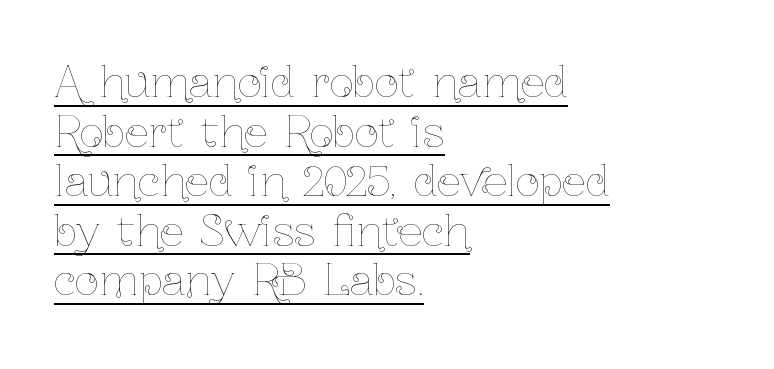
Short note: letters normally spaced. Characters remain perfectly vertical along every line. You can see a thin bar hugging the bottom of the glyphs. The typeface has the unassuming heft of standard copy or less. The rag falls on the right side of this text block.
